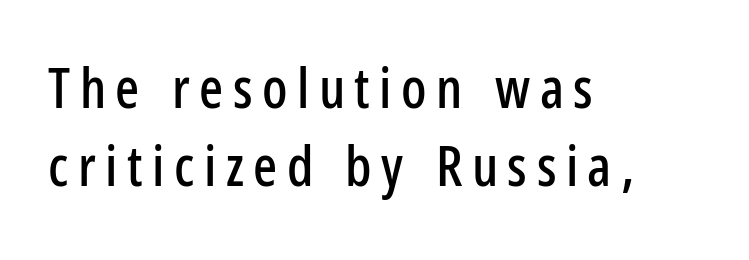
{"serif": "no", "italic": "no", "width": "condensed", "stroke_contrast": "low", "x_height": "medium", "monospaced": "no", "underline": "no", "align": "left", "line_spacing": "normal", "line_spacing_ratio": 1.39, "glyph_px": 56}
